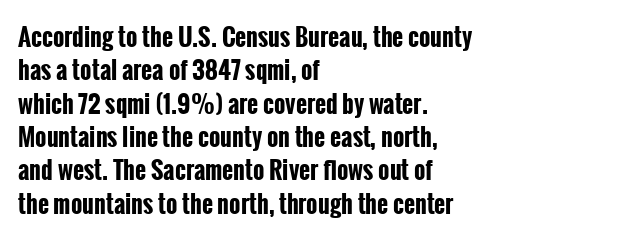
{"italic": "no", "bold": "yes", "underline": "no", "align": "left", "line_spacing": "normal", "line_spacing_ratio": 1.39, "letter_spacing": "normal", "letter_spacing_em": 0.0, "glyph_px": 24}
